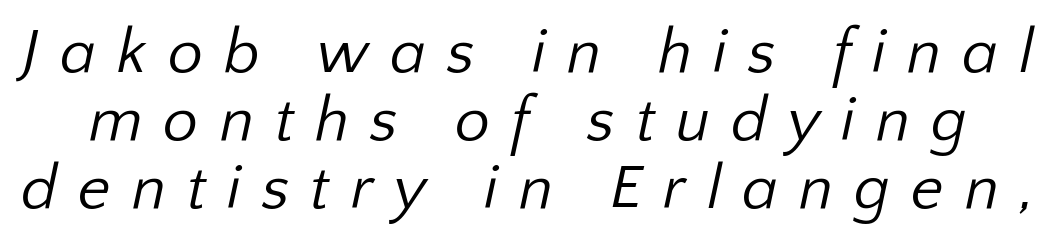
This sample trades vertical openness for compactness between lines. You could only call the tracking loose — the letters float apart. Serif or sans? Sans — the stroke terminals are bare. The strip under each line holds only bare page. Weight class: somewhere from thin through regular.
